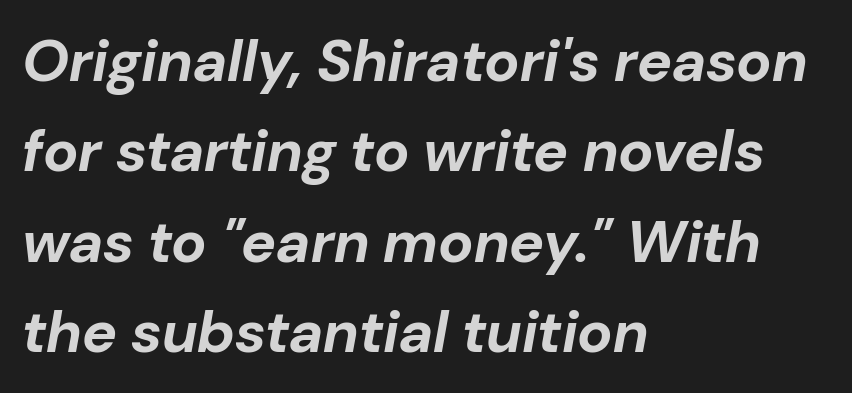
Reading down the block, your eye returns to a fixed left position each line. Does the leading feel generous? No, just average. Stroke thickness is high; the sample reads as a true bold. The face used here has a pronounced slope to its letters. Think of a printed novel: that variable character pitch is what you see here. Short note: letters normally spaced.
